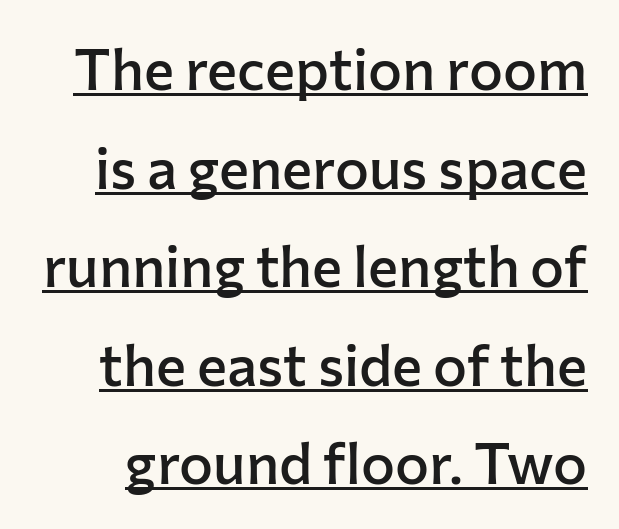
Q: Is the text bold? A: Semi-bold.
Q: Is the text italic (slanted)? A: No, it is upright.
Q: Is the typeface a serif or a sans-serif typeface? A: Sans-serif.
Q: Is the text underlined? A: Yes.
Q: Is the spacing between letters normal or unusually wide? A: Normal.
Q: Width (condensed, normal, or wide)? A: Normal.
Q: Stroke contrast? A: Low.
Q: x-height? A: Medium.
Q: Monospaced? A: No.
